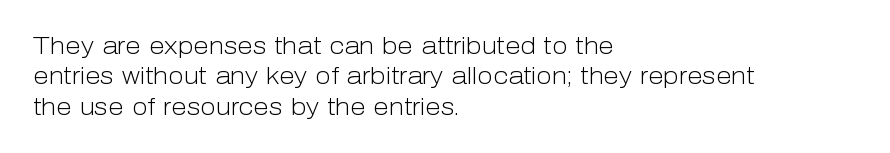
{"italic": "no", "bold": "no", "underline": "no", "align": "left", "line_spacing": "normal", "line_spacing_ratio": 1.32, "letter_spacing": "normal", "letter_spacing_em": 0.0, "glyph_px": 23}
